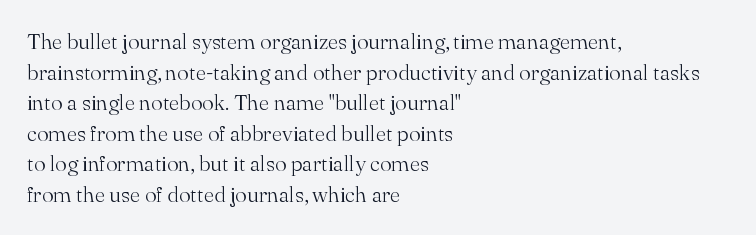
Q: Is the text bold? A: No.
Q: Is the text italic (slanted)? A: No, it is upright.
Q: Is the text underlined? A: No.
Q: How is the paragraph aligned? A: Left-aligned.
Q: Is the spacing between letters normal or unusually wide? A: Normal.
Q: Is the spacing between lines tight, normal or loose? A: Normal.
